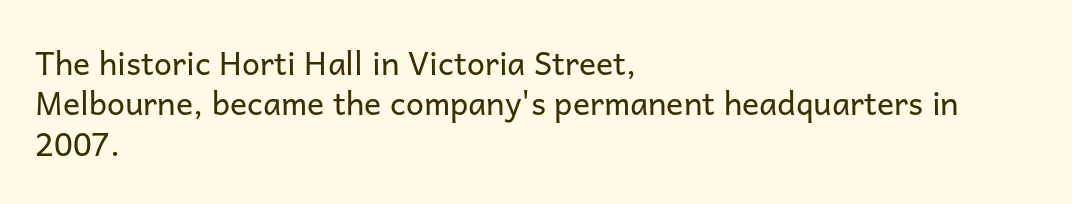
{"serif": "no", "italic": "no", "bold": "no", "weight": "regular", "width": "normal", "stroke_contrast": "low", "x_height": "medium", "monospaced": "no", "underline": "no", "align": "left", "line_spacing": "normal", "line_spacing_ratio": 1.26, "letter_spacing": "normal", "letter_spacing_em": 0.0, "glyph_px": 32}
